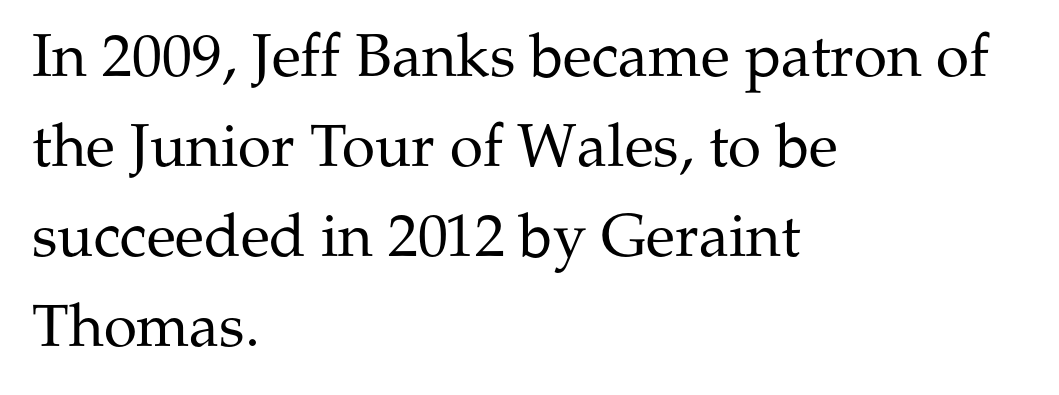
The image shows 60 px regular-weight serif type, upright; set left-aligned, normal line spacing (1.5x), normal letter spacing, not underlined; medium stroke contrast and a medium x-height.
